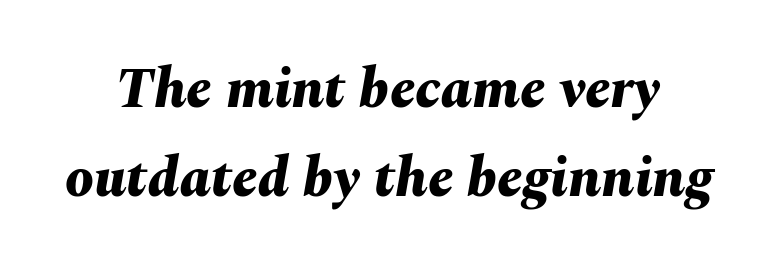
{"italic": "yes", "lean": "right", "slant_degrees": 10, "bold": "yes", "weight": "bold", "width": "normal", "stroke_contrast": "medium", "x_height": "medium", "monospaced": "no", "underline": "no", "line_spacing": "normal", "line_spacing_ratio": 1.56, "letter_spacing": "normal", "letter_spacing_em": 0.0, "glyph_px": 57}
